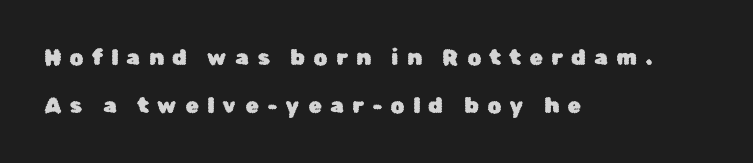
{"italic": "no", "underline": "no", "align": "left", "line_spacing": "loose", "line_spacing_ratio": 2.17, "letter_spacing": "wide", "letter_spacing_em": 0.38, "glyph_px": 22}
